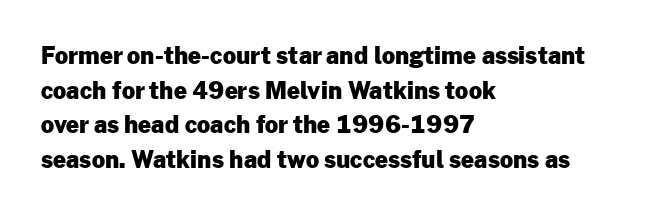
{"italic": "no", "bold": "yes", "underline": "no", "align": "left", "line_spacing": "normal", "line_spacing_ratio": 1.51, "letter_spacing": "normal", "letter_spacing_em": 0.0, "glyph_px": 23}
